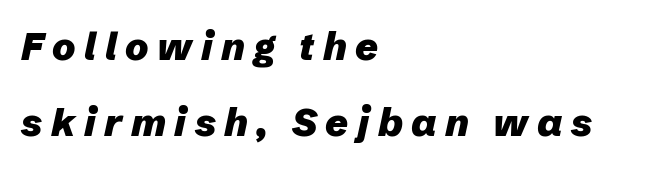
The image shows 39 px heavy type, italic (leaning right); set left-aligned, loose line spacing (1.95x), unusually wide letter spacing (+0.22 em), not underlined; low stroke contrast and a medium x-height.
